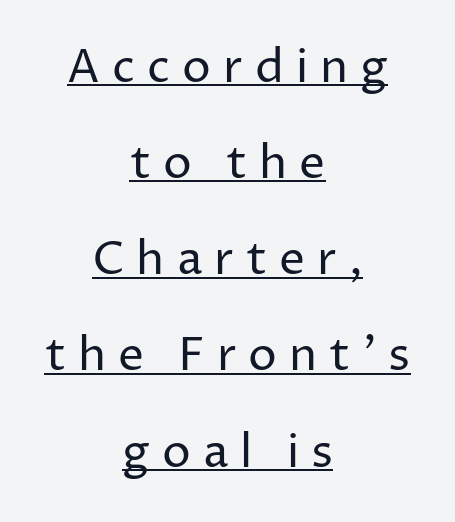
Q: Is the text bold? A: No.
Q: Is the text italic (slanted)? A: No, it is upright.
Q: Is the typeface a serif or a sans-serif typeface? A: Sans-serif.
Q: Is the text underlined? A: Yes.
Q: How is the paragraph aligned? A: Centered.
Q: Is the spacing between letters normal or unusually wide? A: Unusually wide.
Q: Is the spacing between lines tight, normal or loose? A: Loose.
Q: Width (condensed, normal, or wide)? A: Normal.
Q: Stroke contrast? A: Low.
Q: x-height? A: Medium.
Q: Monospaced? A: No.
